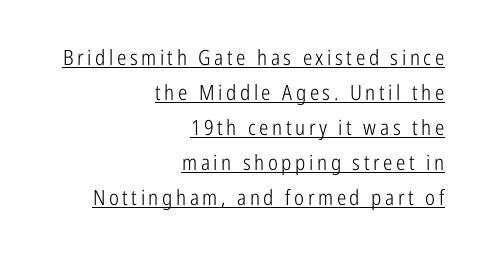
{"italic": "no", "bold": "no", "underline": "yes", "align": "right", "line_spacing": "normal", "line_spacing_ratio": 1.67, "glyph_px": 21}
